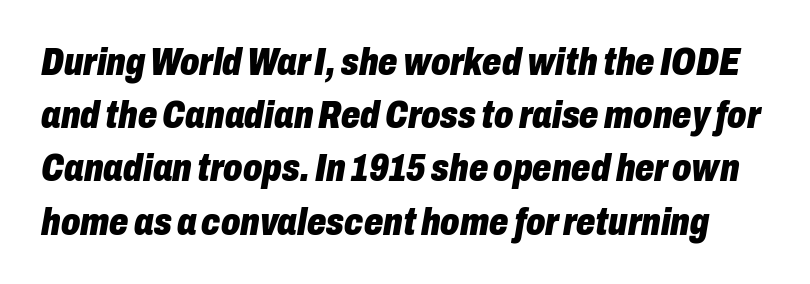
Check the space under the baseline: it is left empty. Summary of weight: heavy, a full bold. Spacing between characters is what you'd get straight out of the box. Note the varied advance widths — an 'i' is clearly narrower than an 'm'. Characters are canted at an angle relative to the baseline's perpendicular. The passage shown stacks its lines at a standard gap.
